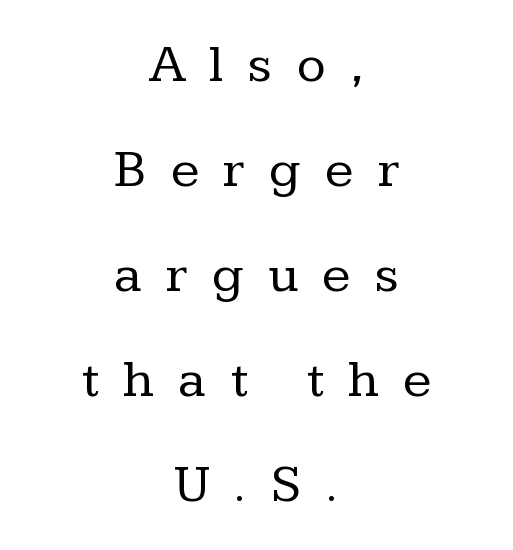
Caption: expanded tracking, letters set apart. Are there feet on the stems? There are — it's a serif. The passage shown is typed in a proportional face where columns would drift. Letters have the restrained weight of plain body copy at most. No word sits above an underline.
